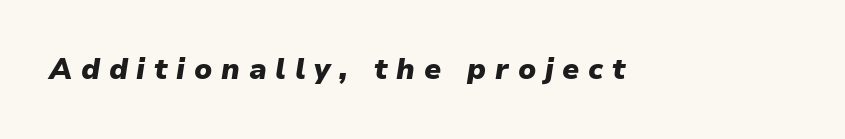
{"italic": "yes", "lean": "right", "slant_degrees": 9, "bold": "yes", "weight": "heavy", "width": "normal", "stroke_contrast": "low", "x_height": "medium", "monospaced": "no", "underline": "no", "letter_spacing": "wide", "letter_spacing_em": 0.3, "glyph_px": 29}
